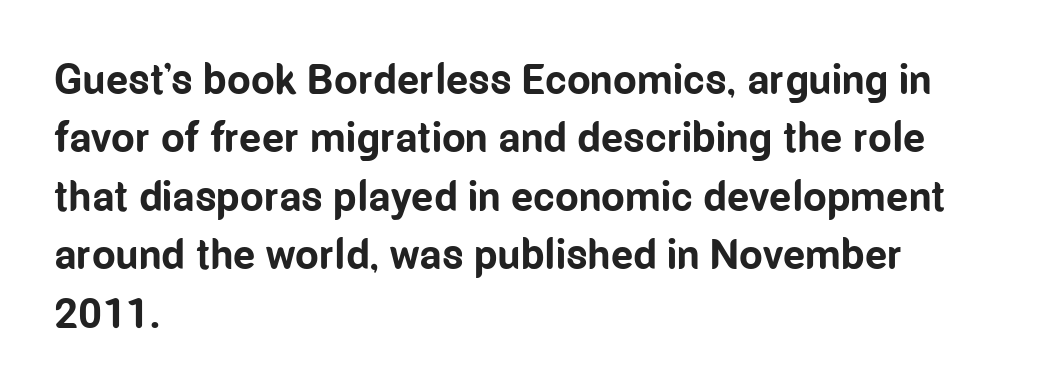
Q: Is the text bold? A: Yes.
Q: Is the text italic (slanted)? A: No, it is upright.
Q: Is the typeface a serif or a sans-serif typeface? A: Sans-serif.
Q: Is the text underlined? A: No.
Q: How is the paragraph aligned? A: Left-aligned.
Q: Is the spacing between letters normal or unusually wide? A: Normal.
Q: Is the spacing between lines tight, normal or loose? A: Normal.
Q: Width (condensed, normal, or wide)? A: Condensed.
Q: Stroke contrast? A: Low.
Q: x-height? A: Medium.
Q: Monospaced? A: No.
